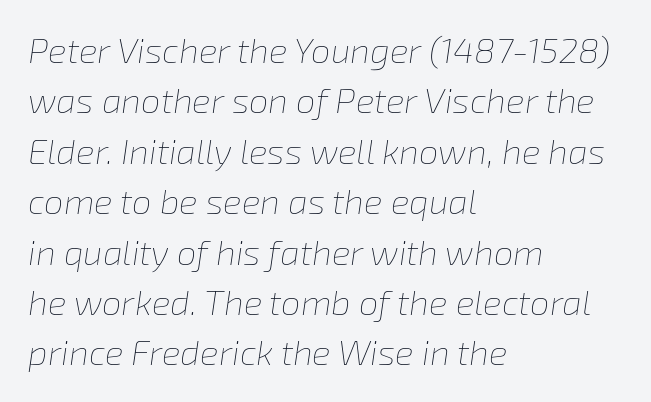
{"italic": "yes", "lean": "right", "slant_degrees": 8, "bold": "no", "weight": "thin", "width": "normal", "stroke_contrast": "low", "x_height": "medium", "monospaced": "no", "underline": "no", "align": "left", "line_spacing": "normal", "line_spacing_ratio": 1.44, "letter_spacing": "normal", "letter_spacing_em": 0.0, "glyph_px": 35}
